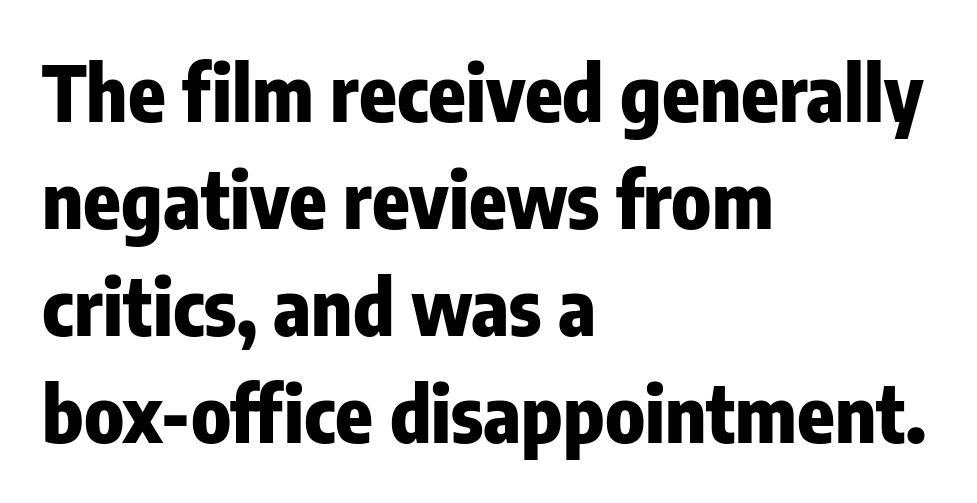
Q: Is the text bold? A: Yes.
Q: Is the text italic (slanted)? A: No, it is upright.
Q: Is the typeface a serif or a sans-serif typeface? A: Sans-serif.
Q: Is the text underlined? A: No.
Q: How is the paragraph aligned? A: Left-aligned.
Q: Is the spacing between letters normal or unusually wide? A: Normal.
Q: Is the spacing between lines tight, normal or loose? A: Normal.
Q: Width (condensed, normal, or wide)? A: Condensed.
Q: Stroke contrast? A: Low.
Q: x-height? A: Medium.
Q: Monospaced? A: No.
